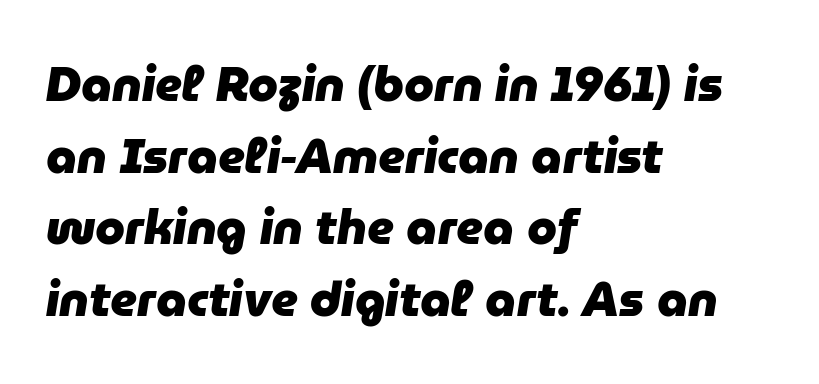
All the whitespace from short lines collects on the right. Type without underlining. Is the letter spacing exaggerated? No — it looks like the ordinary default. Weight check: bold — yes, fully.
